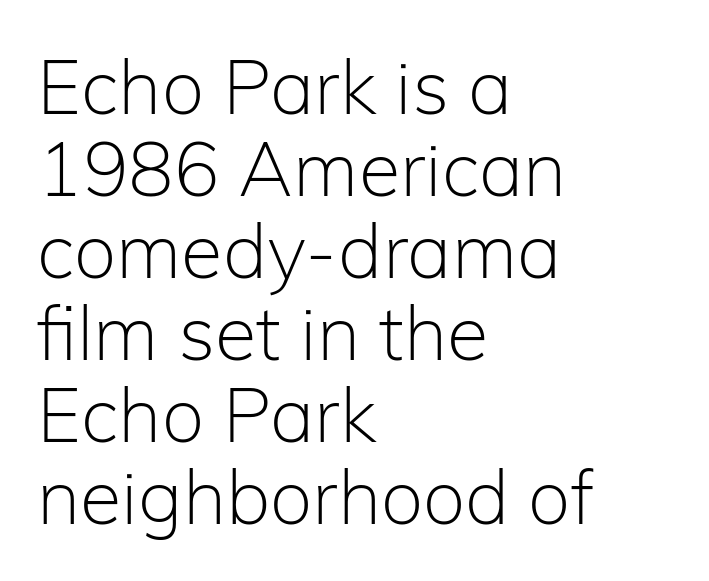
This sample is left-justified, so line endings fall wherever the words run out. The passage shown is not bold in any degree. Is the letter spacing exaggerated? No — it looks like the ordinary default. Spacing verdict: proportional, widths tailored to each character.
